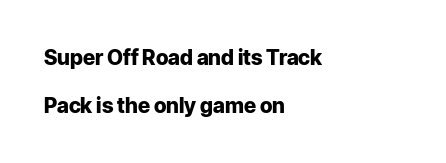
The image shows 21 px bold type, upright; set left-aligned, loose line spacing (2.27x), normal letter spacing, not underlined.
